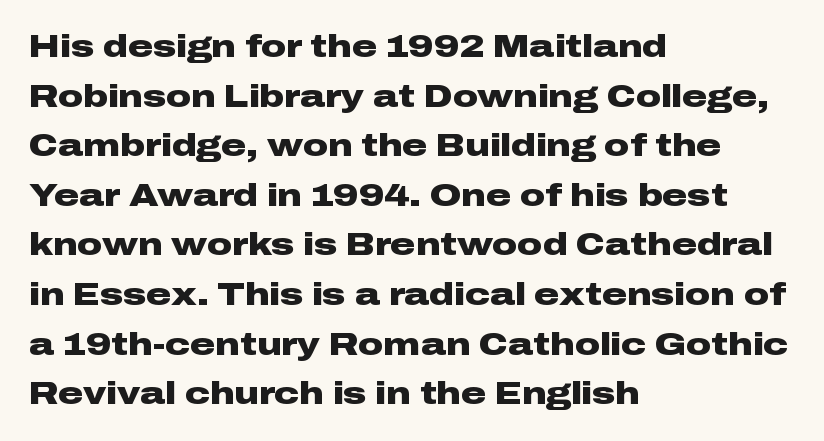
Q: Is the text bold? A: Yes.
Q: Is the text italic (slanted)? A: No, it is upright.
Q: Is the typeface a serif or a sans-serif typeface? A: Sans-serif.
Q: Is the text underlined? A: No.
Q: How is the paragraph aligned? A: Left-aligned.
Q: Is the spacing between letters normal or unusually wide? A: Normal.
Q: Is the spacing between lines tight, normal or loose? A: Normal.
Q: Width (condensed, normal, or wide)? A: Wide.
Q: Stroke contrast? A: Low.
Q: x-height? A: Medium.
Q: Monospaced? A: No.
